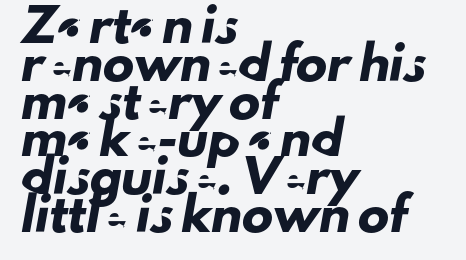
{"serif": "no", "width": "normal", "stroke_contrast": "low", "x_height": "small", "monospaced": "no", "underline": "no", "align": "left", "line_spacing_ratio": 1.22, "letter_spacing": "normal", "letter_spacing_em": 0.0, "glyph_px": 31}
